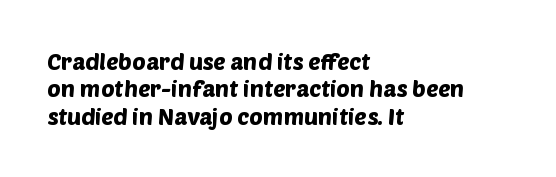
{"underline": "no", "align": "left", "line_spacing_ratio": 1.19, "letter_spacing": "normal", "letter_spacing_em": 0.0, "glyph_px": 23}
